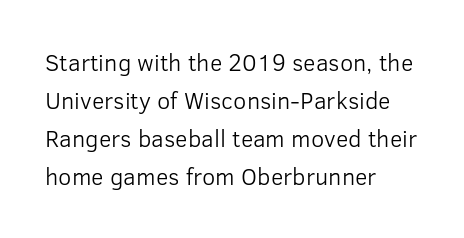
Is there much room between lines? A standard amount, neither cramped nor airy. A roman cut, with each character standing at attention. How are the letters spaced? Ordinarily, with no added tracking. This rendering features lettering with no underline. The paragraph shown leans on its left margin. The weight tops out at a normal text grade.
